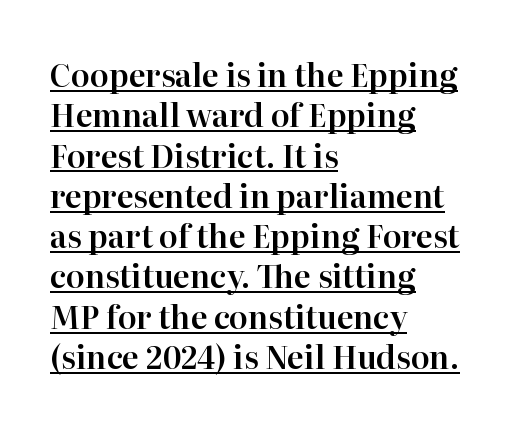
Q: Is the text italic (slanted)? A: No, it is upright.
Q: Is the typeface a serif or a sans-serif typeface? A: Serif.
Q: Is the text underlined? A: Yes.
Q: How is the paragraph aligned? A: Left-aligned.
Q: Is the spacing between letters normal or unusually wide? A: Normal.
Q: Is the spacing between lines tight, normal or loose? A: Normal.
Q: Width (condensed, normal, or wide)? A: Normal.
Q: Stroke contrast? A: High.
Q: x-height? A: Medium.
Q: Monospaced? A: No.
